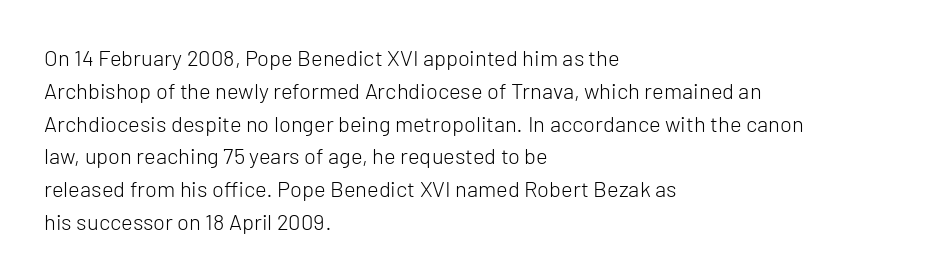
The image shows 22 px text type, upright; set left-aligned, normal line spacing (1.49x), normal letter spacing, not underlined.
